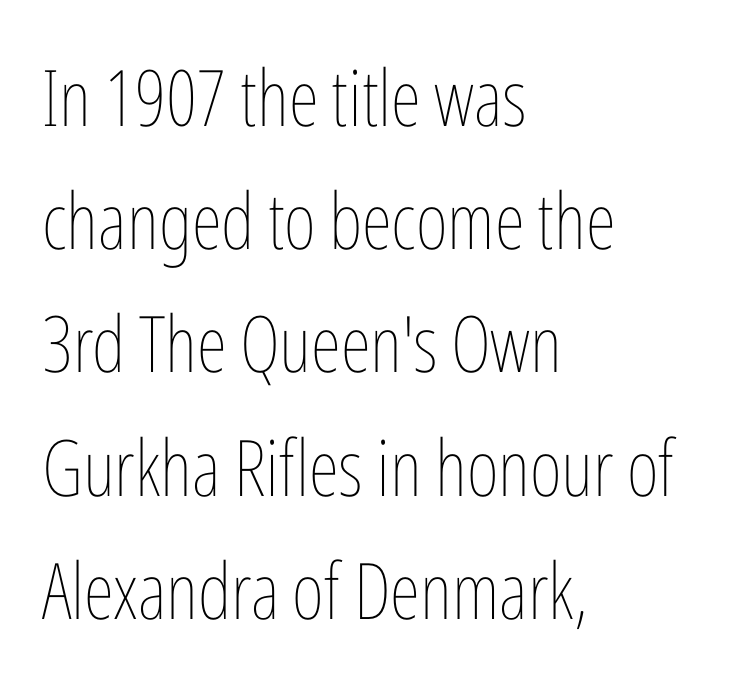
{"italic": "no", "bold": "no", "weight": "thin", "width": "condensed", "stroke_contrast": "low", "x_height": "medium", "monospaced": "no", "underline": "no", "align": "left", "line_spacing": "normal", "line_spacing_ratio": 1.58, "letter_spacing": "normal", "letter_spacing_em": 0.0, "glyph_px": 78}
